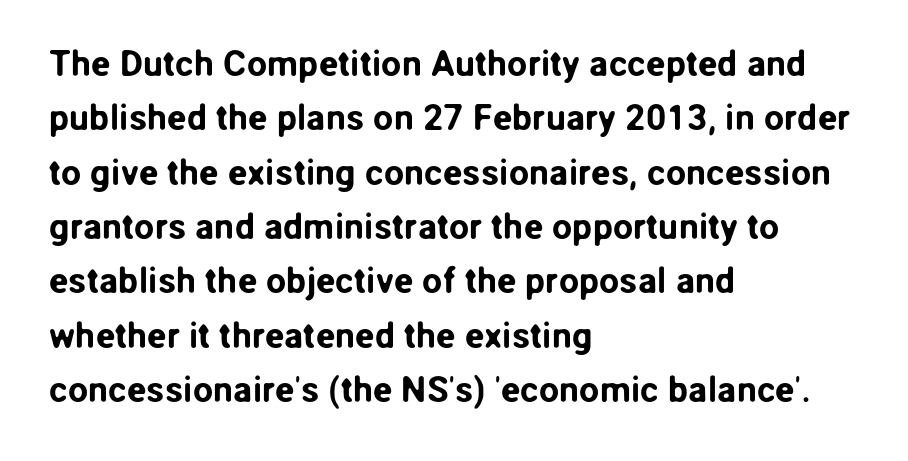
{"serif": "no", "italic": "no", "width": "normal", "stroke_contrast": "low", "x_height": "medium", "monospaced": "no", "underline": "no", "align": "left", "line_spacing": "normal", "line_spacing_ratio": 1.51, "letter_spacing": "normal", "letter_spacing_em": 0.0, "glyph_px": 36}
